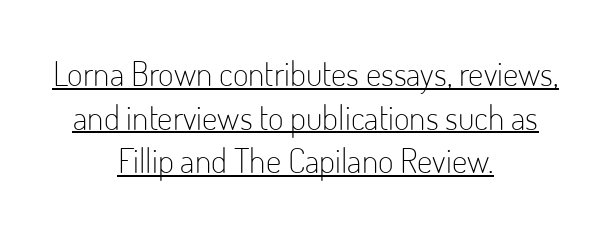
{"serif": "no", "italic": "no", "bold": "no", "weight": "light", "width": "condensed", "stroke_contrast": "low", "x_height": "small", "monospaced": "no", "underline": "yes", "align": "center", "line_spacing": "normal", "line_spacing_ratio": 1.28, "letter_spacing": "normal", "letter_spacing_em": 0.0, "glyph_px": 34}
